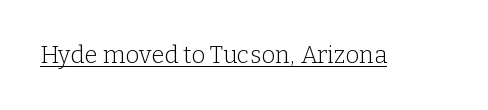
Underlined type. When letters stand straight like this, we call the style roman or upright. The line texture is even and compact thanks to regular tracking. The strokes carry an ordinary text weight at most.
